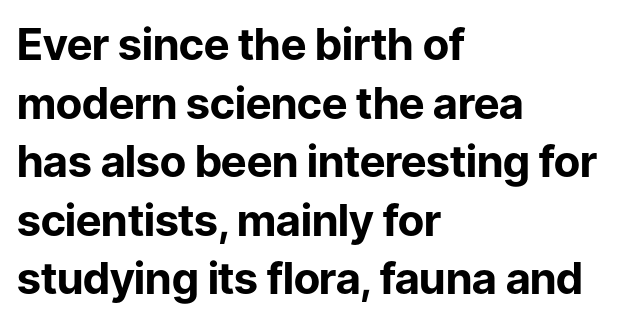
{"serif": "no", "italic": "no", "bold": "yes", "weight": "bold", "width": "normal", "stroke_contrast": "low", "x_height": "medium", "monospaced": "no", "underline": "no", "align": "left", "line_spacing": "normal", "line_spacing_ratio": 1.33, "letter_spacing": "normal", "letter_spacing_em": 0.0, "glyph_px": 44}
